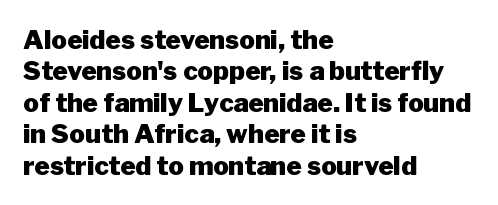
Posture: straight, roman, zero tilt. A student would call this left alignment; a typographer would say flush left, rag right. Rule under the text: the space is simply empty. Between one letter and the next there's only the usual sliver of space. Plenty of ink on the page — the face is bold.
